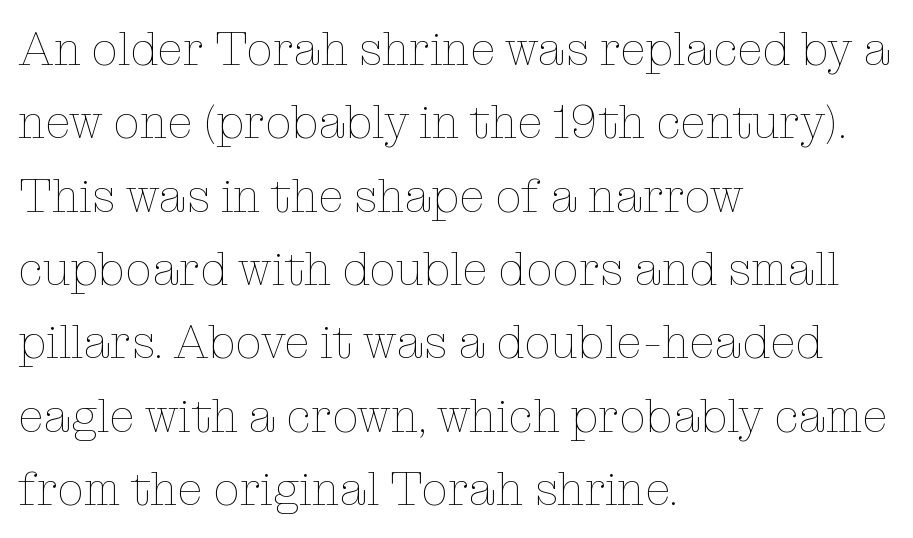
{"italic": "no", "bold": "no", "weight": "thin", "width": "normal", "stroke_contrast": "low", "x_height": "medium", "monospaced": "no", "underline": "no", "align": "left", "line_spacing": "normal", "line_spacing_ratio": 1.56, "letter_spacing": "normal", "letter_spacing_em": 0.0, "glyph_px": 47}
